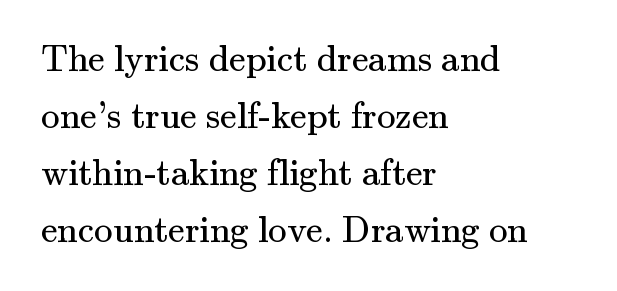
The characters display serif detailing at their extremities. Each stroke keeps to a modest, everyday thickness or less. A bare baseline throughout the passage. The leading is moderate, giving the passage an even texture.
